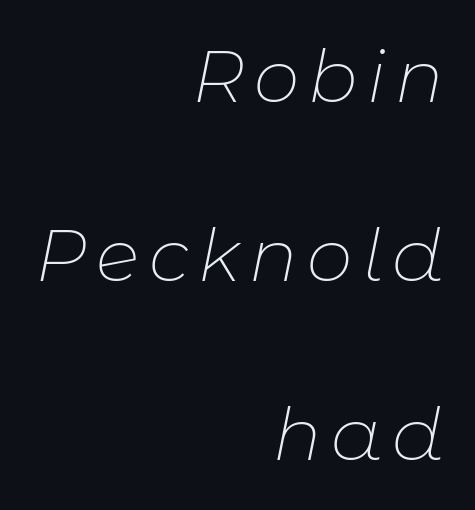
{"italic": "yes", "lean": "right", "slant_degrees": 11, "bold": "no", "weight": "thin", "width": "normal", "stroke_contrast": "low", "x_height": "medium", "monospaced": "no", "underline": "no", "align": "right", "line_spacing": "loose", "line_spacing_ratio": 2.45, "glyph_px": 73}
